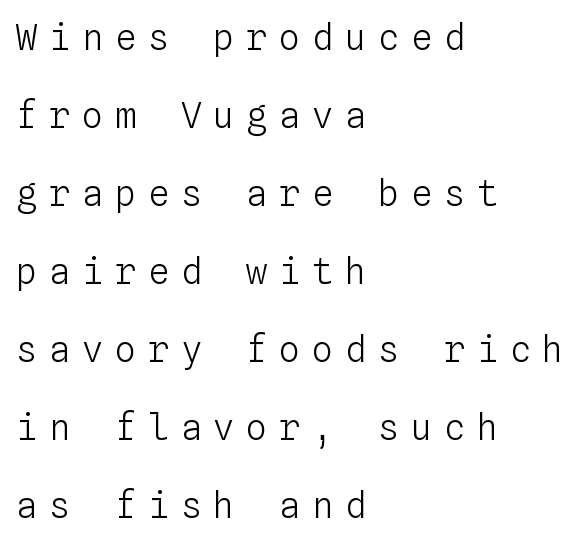
{"italic": "no", "bold": "no", "weight": "light", "width": "normal", "stroke_contrast": "low", "x_height": "medium", "monospaced": "yes", "underline": "no", "align": "left", "line_spacing": "loose", "line_spacing_ratio": 2.23, "letter_spacing": "wide", "letter_spacing_em": 0.34, "glyph_px": 35}
